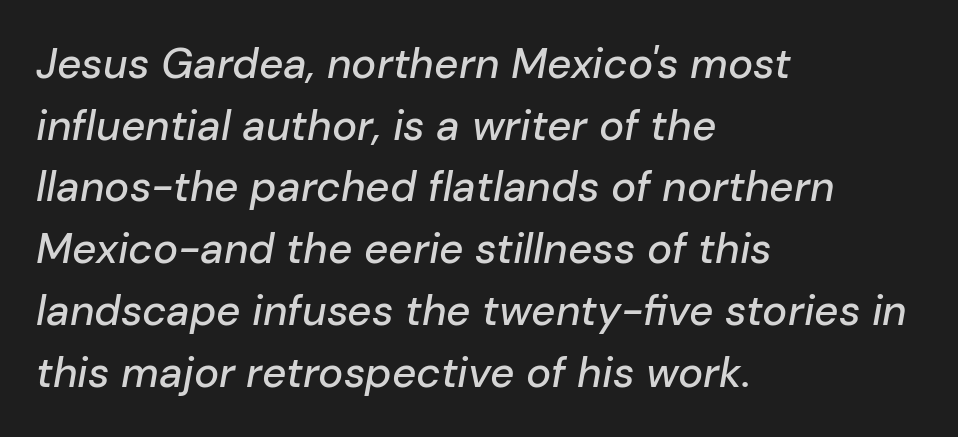
{"italic": "yes", "lean": "right", "slant_degrees": 10, "width": "normal", "stroke_contrast": "low", "x_height": "medium", "monospaced": "no", "underline": "no", "align": "left", "line_spacing": "normal", "line_spacing_ratio": 1.47, "letter_spacing": "normal", "letter_spacing_em": 0.0, "glyph_px": 42}
